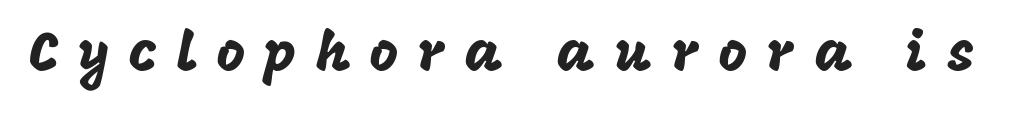
{"serif": "no", "width": "normal", "stroke_contrast": "low", "x_height": "large", "monospaced": "no", "underline": "no", "letter_spacing": "wide", "letter_spacing_em": 0.35, "glyph_px": 55}
